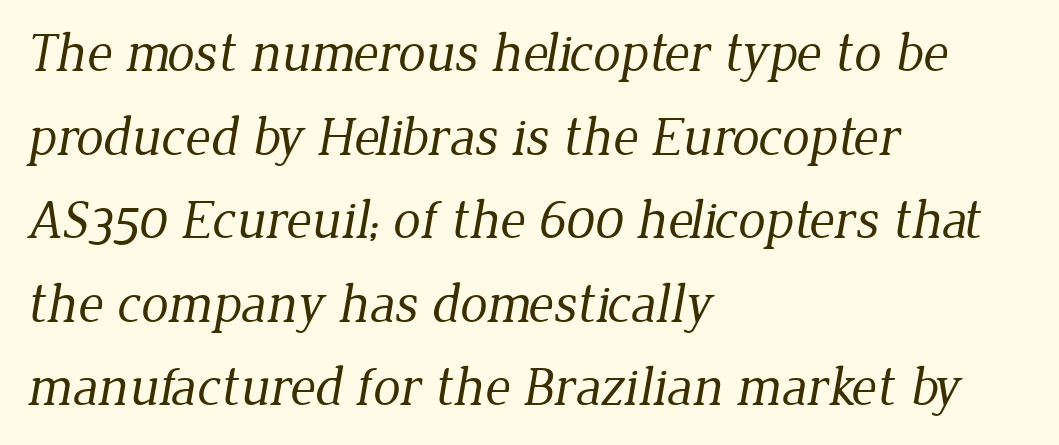
The image shows 55 px regular-weight serif type; set left-aligned, normal line spacing (1.52x), normal letter spacing, not underlined; low stroke contrast and a medium x-height.
